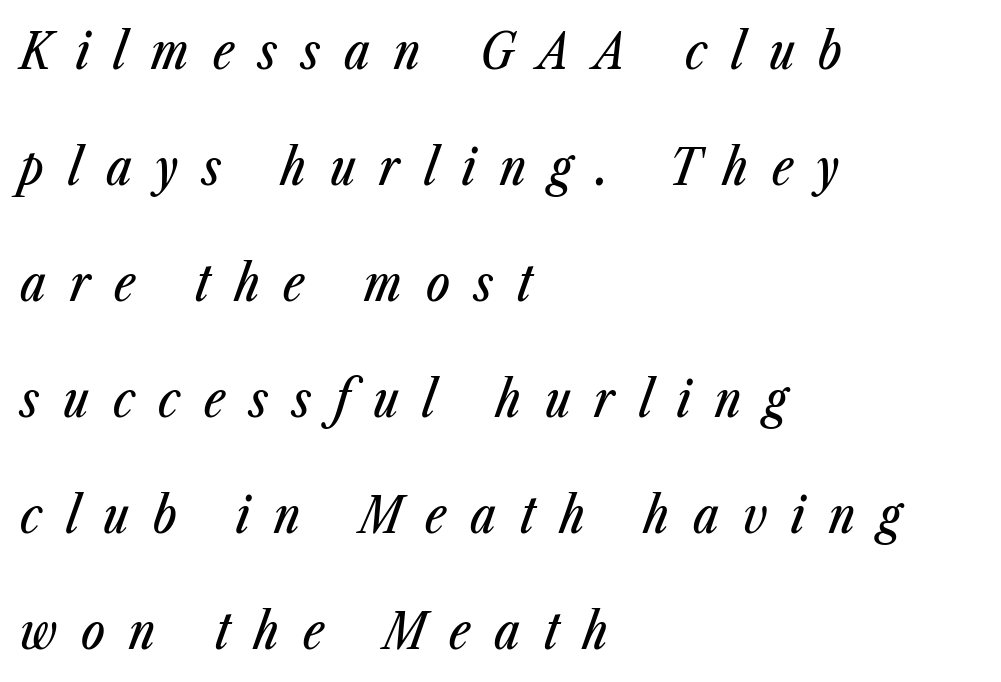
The image shows 50 px condensed type, italic (leaning right); set left-aligned, loose line spacing (2.32x), unusually wide letter spacing (+0.48 em), not underlined; low stroke contrast and a medium x-height.
